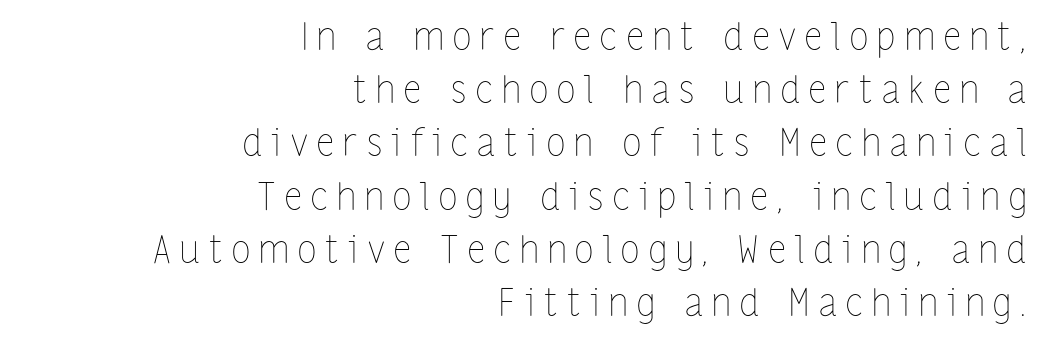
{"italic": "no", "bold": "no", "weight": "thin", "width": "condensed", "stroke_contrast": "low", "x_height": "medium", "monospaced": "no", "underline": "no", "align": "right", "line_spacing": "normal", "line_spacing_ratio": 1.4, "letter_spacing": "wide", "letter_spacing_em": 0.25, "glyph_px": 38}
